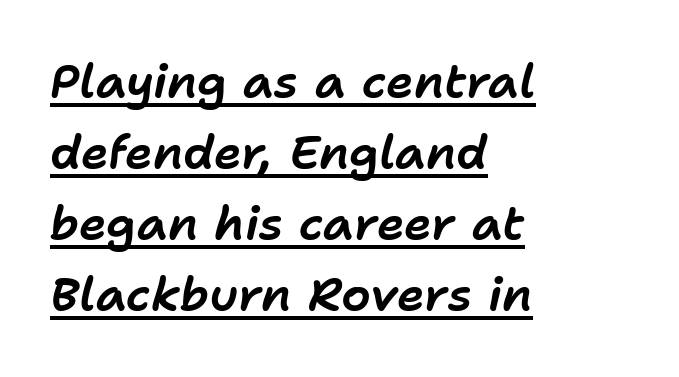
Here the designer chose a conventional face with non-uniform glyph widths. In terms of leading, this rendering sits right in the middle. Teacher's note: observe the even left margin — that is flush-left alignment. In designer terms, the underline attribute is active on this setting. Tall strokes in this sample are angled rather than plumb. This rendering leaves character spacing at its baseline value.
